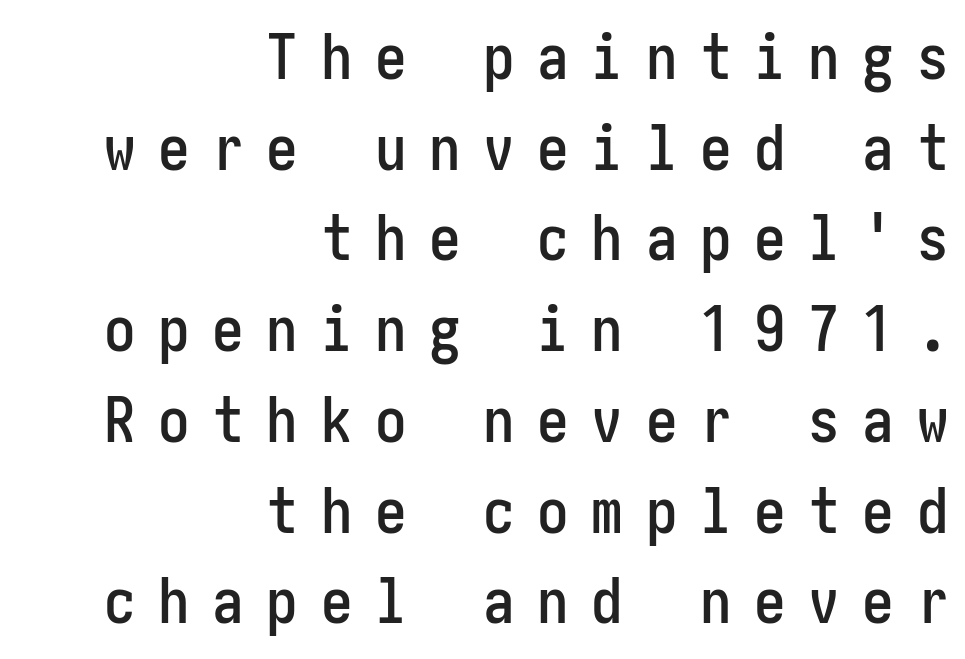
{"serif": "no", "italic": "no", "width": "condensed", "stroke_contrast": "low", "x_height": "medium", "underline": "no", "align": "right", "line_spacing": "normal", "line_spacing_ratio": 1.44, "letter_spacing": "wide", "letter_spacing_em": 0.36, "glyph_px": 63}
